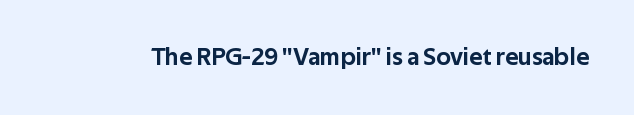
Q: Is the text italic (slanted)? A: No, it is upright.
Q: Is the text underlined? A: No.
Q: Is the spacing between letters normal or unusually wide? A: Normal.
